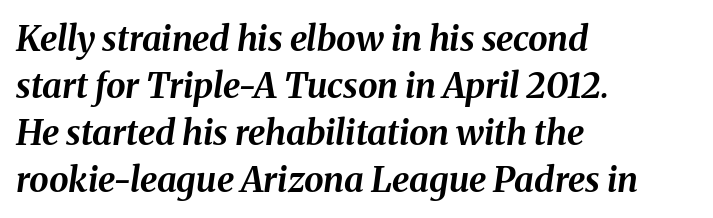
The image shows 35 px bold type, italic (leaning right); set left-aligned, normal line spacing (1.34x), normal letter spacing, not underlined; medium stroke contrast and a medium x-height.
